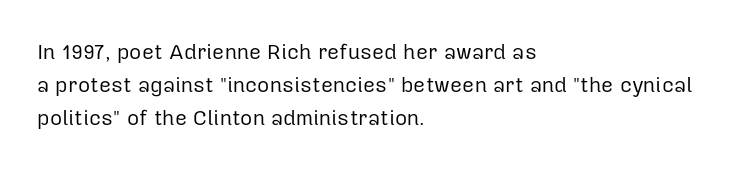
{"italic": "no", "bold": "no", "underline": "no", "align": "left", "line_spacing": "normal", "line_spacing_ratio": 1.57, "letter_spacing": "normal", "letter_spacing_em": 0.0, "glyph_px": 21}
